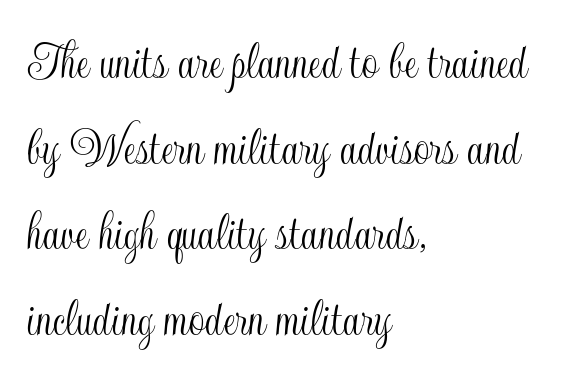
The image shows 56 px condensed type; set left-aligned, normal line spacing (1.53x), normal letter spacing, not underlined; a small x-height.
